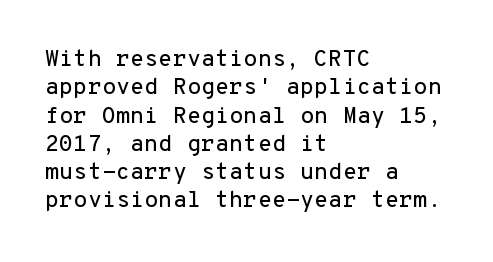
{"italic": "no", "underline": "no", "align": "left", "line_spacing_ratio": 1.23, "letter_spacing": "normal", "letter_spacing_em": 0.0, "glyph_px": 23}
